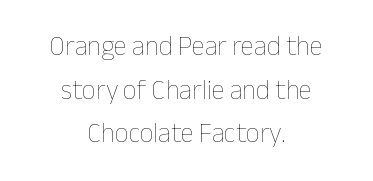
{"italic": "no", "bold": "no", "underline": "no", "align": "center", "line_spacing": "normal", "line_spacing_ratio": 1.62, "letter_spacing": "normal", "letter_spacing_em": 0.0, "glyph_px": 27}
